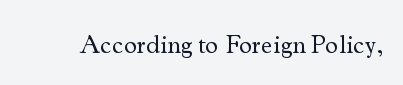
A roman cut, with each character standing at attention. Decoration check: the copy has no underline. The gaps between neighbouring characters are ordinary and unremarkable. Bold? No — there's no thickening of the strokes.
